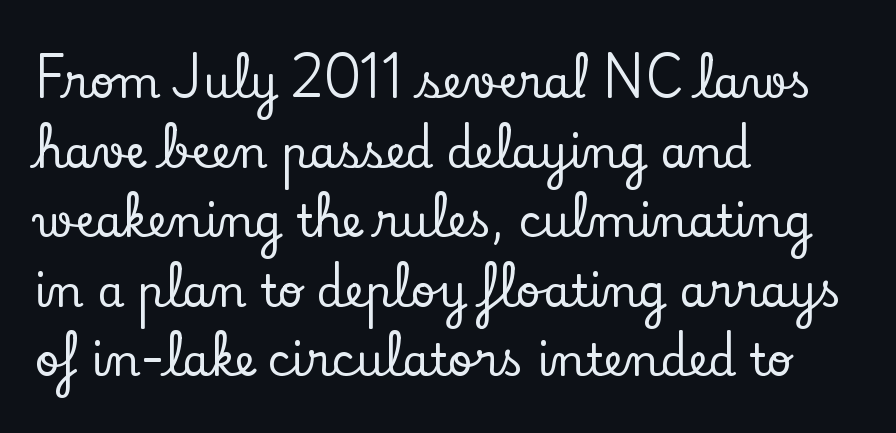
Q: Is the text italic (slanted)? A: No, it is upright.
Q: Is the text underlined? A: No.
Q: How is the paragraph aligned? A: Left-aligned.
Q: Is the spacing between letters normal or unusually wide? A: Normal.
Q: Is the spacing between lines tight, normal or loose? A: Normal.
Q: Width (condensed, normal, or wide)? A: Normal.
Q: Stroke contrast? A: Low.
Q: x-height? A: Small.
Q: Monospaced? A: No.
